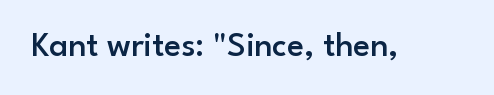
Q: Is the text bold? A: Semi-bold.
Q: Is the text italic (slanted)? A: No, it is upright.
Q: Is the typeface a serif or a sans-serif typeface? A: Sans-serif.
Q: Is the text underlined? A: No.
Q: Is the spacing between letters normal or unusually wide? A: Normal.
Q: Width (condensed, normal, or wide)? A: Normal.
Q: Stroke contrast? A: Low.
Q: x-height? A: Small.
Q: Monospaced? A: No.
